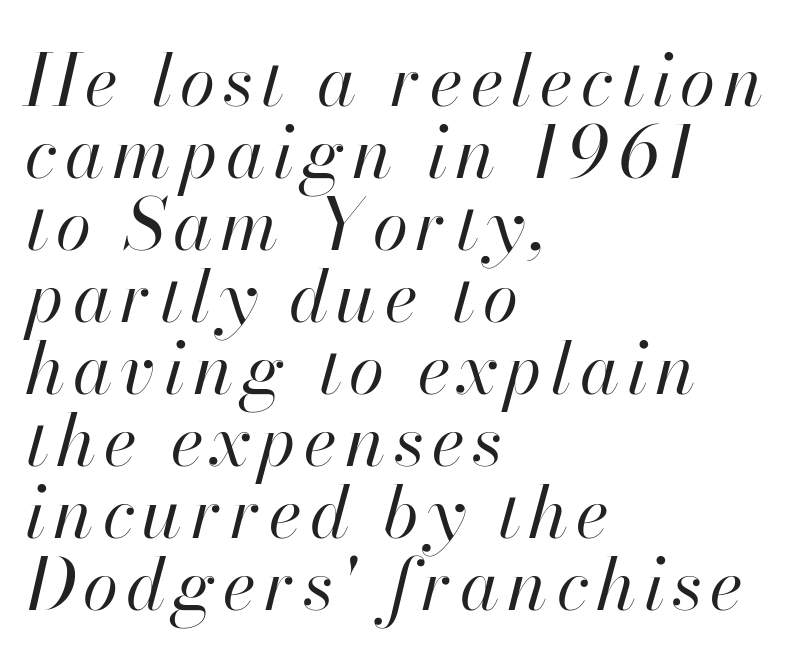
Stem width sits at or under what a default text font uses. These lines stack with their left ends in a neat column. Is this a fixed-width face? No — the glyphs have proportional, varying widths. Does the leading feel generous? Not at all — it's pinched. Is the type slanted? Yes — the strokes lean at a clear angle.
